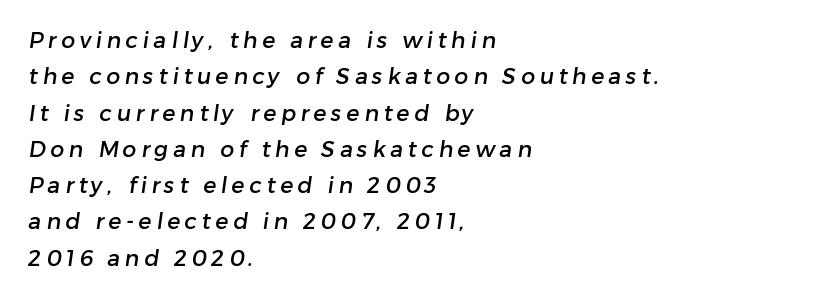
The image shows 22 px text type; set left-aligned, normal line spacing (1.65x), unusually wide letter spacing (+0.21 em), not underlined.
